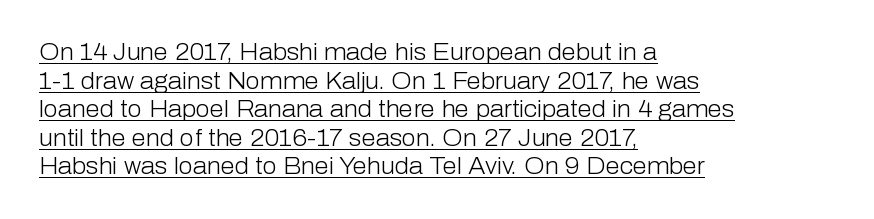
Q: Is the text bold? A: No.
Q: Is the text italic (slanted)? A: No, it is upright.
Q: Is the text underlined? A: Yes.
Q: How is the paragraph aligned? A: Left-aligned.
Q: Is the spacing between letters normal or unusually wide? A: Normal.
